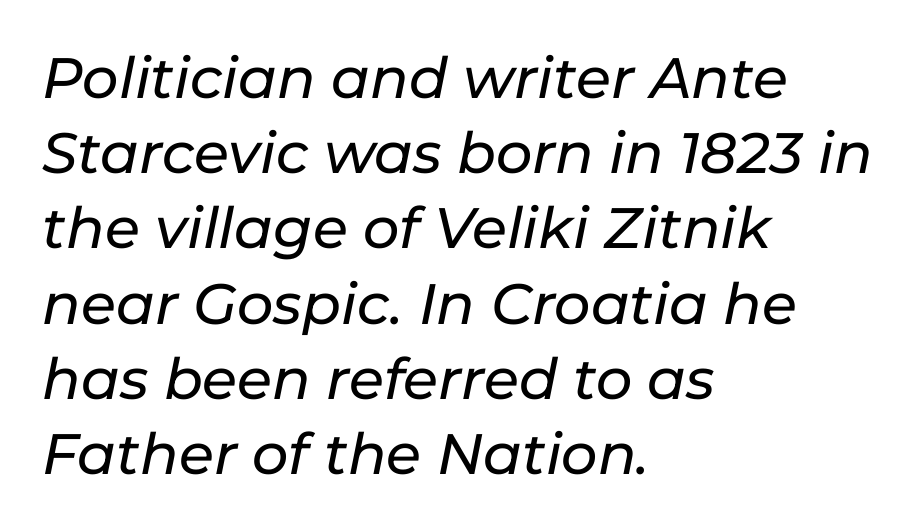
Q: Is the text italic (slanted)? A: Yes, it leans right by about 11 degrees.
Q: Is the text underlined? A: No.
Q: How is the paragraph aligned? A: Left-aligned.
Q: Is the spacing between letters normal or unusually wide? A: Normal.
Q: Is the spacing between lines tight, normal or loose? A: Normal.
Q: Width (condensed, normal, or wide)? A: Normal.
Q: Stroke contrast? A: Low.
Q: x-height? A: Medium.
Q: Monospaced? A: No.
